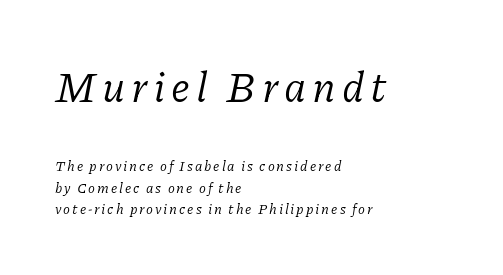
{"serif": "yes", "italic": "yes", "lean": "right", "slant_degrees": 11, "bold": "no", "weight": "regular", "width": "normal", "stroke_contrast": "low", "x_height": "medium", "monospaced": "no", "underline": "no", "align": "left", "line_spacing": "normal", "line_spacing_ratio": 1.57, "larger_block": "first", "size_ratio": 3.0, "glyph_px": 42}
